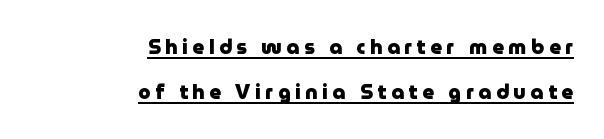
A flush-right, rag-left setting is used for this passage. These lines were composed using upright roman letters. Widely set lines give the paragraph a tall, airy silhouette. The rendering inserts visible extra space after every character. Emphasis by weight is at full strength: bold. The passage shown is underscored from start to finish.
